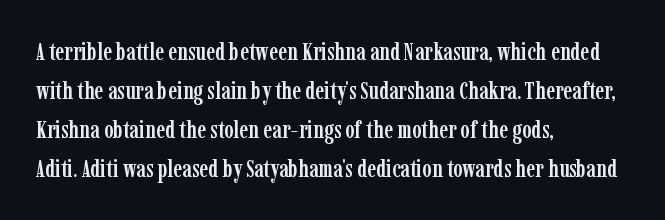
Q: Is the text italic (slanted)? A: No, it is upright.
Q: Is the text underlined? A: No.
Q: How is the paragraph aligned? A: Left-aligned.
Q: Is the spacing between letters normal or unusually wide? A: Normal.
Q: Is the spacing between lines tight, normal or loose? A: Normal.
